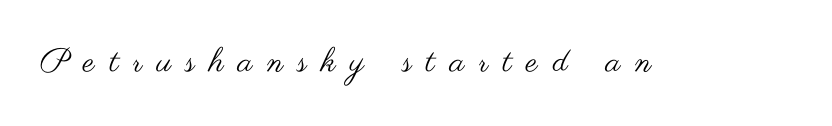
Nobody drew a line under any word here. The letters are spread apart with noticeably loose tracking. What kind of face is this? One without serifs — a sans. The letterforms sit at book weight or below. Note the varied advance widths — an 'i' is clearly narrower than an 'm'.
